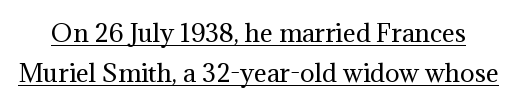
{"italic": "no", "bold": "no", "underline": "yes", "line_spacing": "normal", "line_spacing_ratio": 1.66, "letter_spacing": "normal", "letter_spacing_em": 0.0, "glyph_px": 24}
